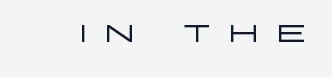
Q: Is the text bold? A: No.
Q: Is the text italic (slanted)? A: No, it is upright.
Q: Is the typeface a serif or a sans-serif typeface? A: Sans-serif.
Q: Is the text underlined? A: No.
Q: Is the spacing between letters normal or unusually wide? A: Unusually wide.
Q: Width (condensed, normal, or wide)? A: Wide.
Q: Stroke contrast? A: Low.
Q: x-height? A: Large.
Q: Monospaced? A: No.
